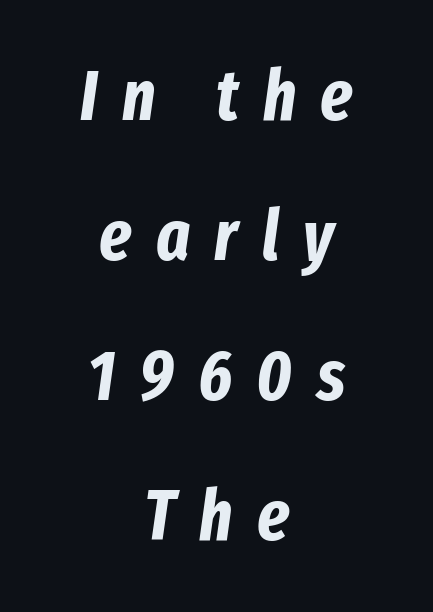
Is the block centered? Yes — each line is placed symmetrically about the middle. Note the varied advance widths — an 'i' is clearly narrower than an 'm'. Rendered with sloped, italic letterforms. The leading is generous, giving the passage an open texture. You could only call the tracking loose — the letters float apart.
